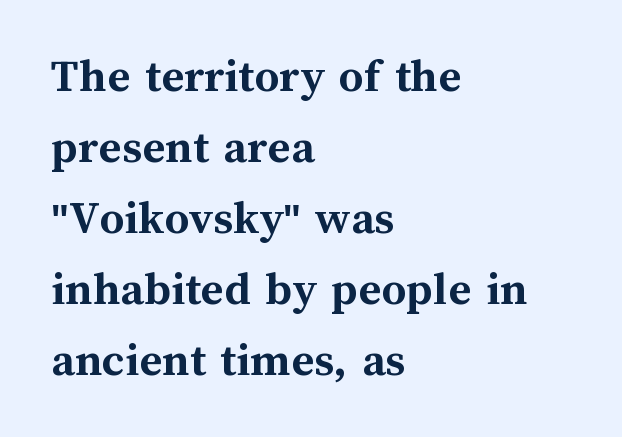
{"italic": "no", "bold": "yes", "weight": "semibold", "width": "normal", "stroke_contrast": "medium", "x_height": "medium", "monospaced": "no", "underline": "no", "align": "left", "line_spacing": "normal", "line_spacing_ratio": 1.45, "letter_spacing": "normal", "letter_spacing_em": 0.0, "glyph_px": 49}
